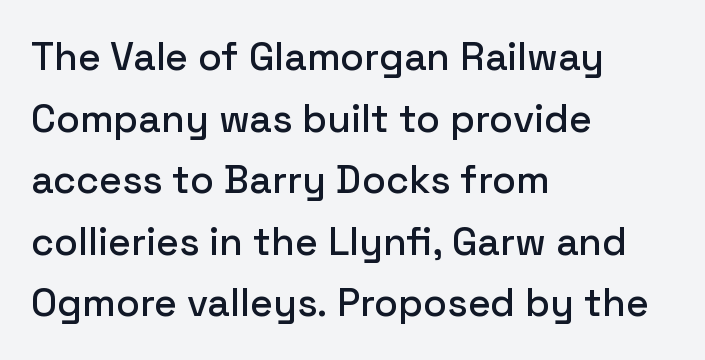
It's the straight-up-and-down kind of type. No feet cap the strokes, marking this as sans-serif type. Inter-character spacing is left at the font's built-in metrics. Summary of vertical rhythm: regular, with standard interline spacing. Varying glyph widths throughout — classic text-font behaviour.
